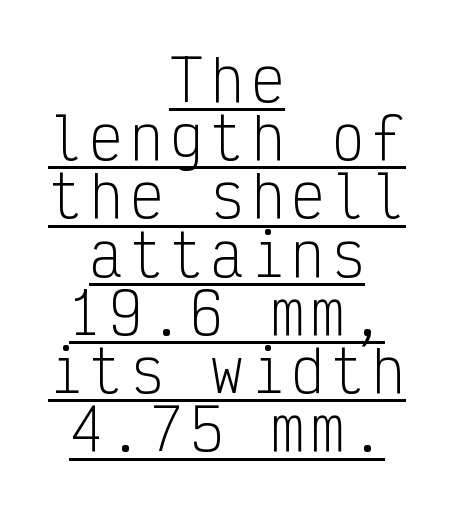
{"serif": "no", "italic": "no", "bold": "no", "weight": "light", "width": "condensed", "stroke_contrast": "low", "x_height": "medium", "monospaced": "yes", "underline": "yes", "align": "center", "line_spacing": "tight", "line_spacing_ratio": 1.04, "glyph_px": 56}
